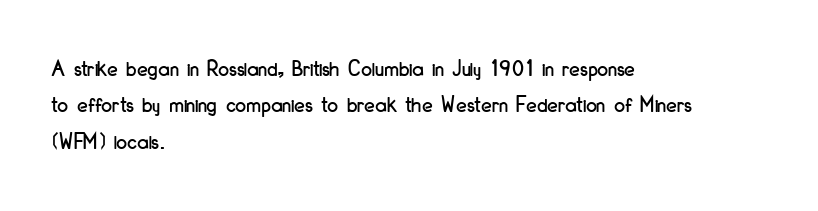
A normal amount of white space separates one row of letters from the next. Is there any slant? The stems are plumb. Nobody touched the tracking dial on this one. Quick note: underline off.
